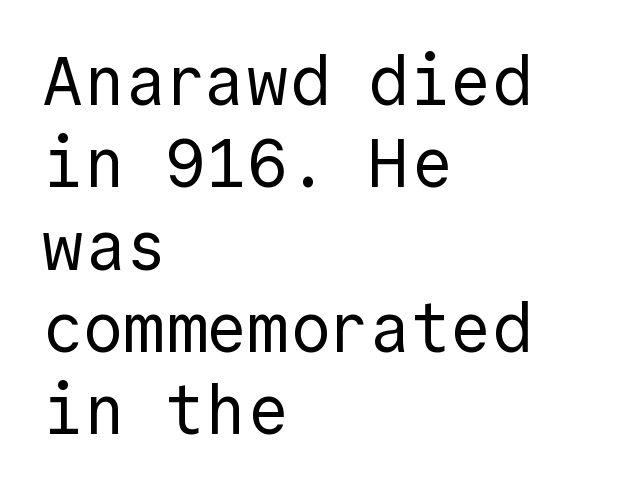
Q: Is the text bold? A: No.
Q: Is the text italic (slanted)? A: No, it is upright.
Q: Is the typeface a serif or a sans-serif typeface? A: Sans-serif.
Q: Is the text underlined? A: No.
Q: How is the paragraph aligned? A: Left-aligned.
Q: Is the spacing between letters normal or unusually wide? A: Normal.
Q: Width (condensed, normal, or wide)? A: Normal.
Q: x-height? A: Medium.
Q: Monospaced? A: Yes.
